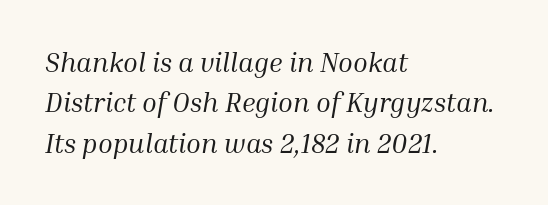
Q: Is the text bold? A: No.
Q: Is the text italic (slanted)? A: Yes, it leans right by about 10 degrees.
Q: Is the text underlined? A: No.
Q: How is the paragraph aligned? A: Left-aligned.
Q: Is the spacing between letters normal or unusually wide? A: Normal.
Q: Is the spacing between lines tight, normal or loose? A: Normal.
